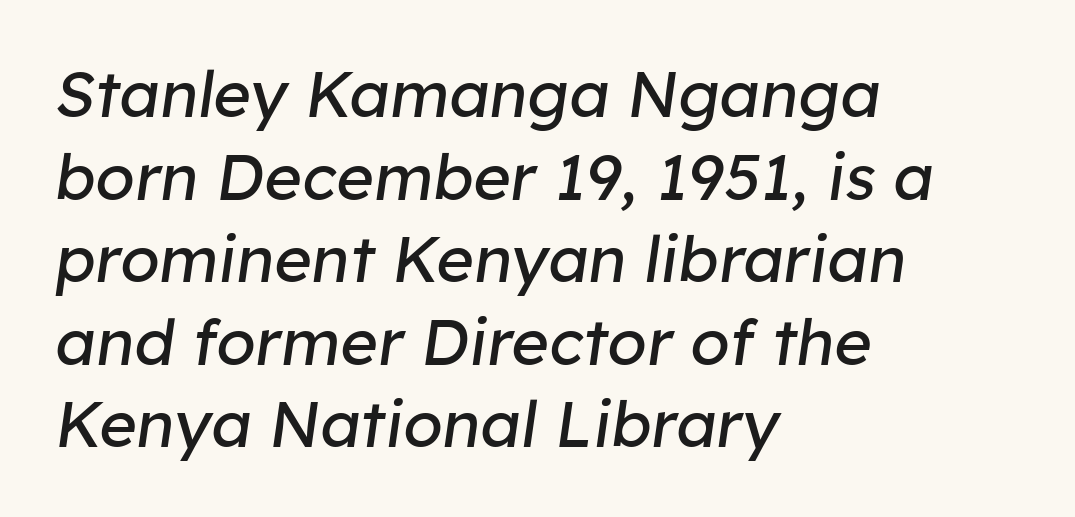
The image shows 64 px regular-weight type, italic (leaning right); set left-aligned, normal line spacing (1.29x), normal letter spacing, not underlined; low stroke contrast and a medium x-height.
